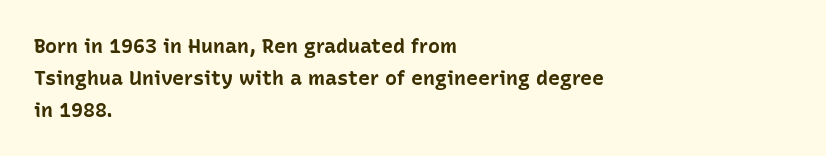
Q: Is the text bold? A: Yes.
Q: Is the text italic (slanted)? A: No, it is upright.
Q: Is the text underlined? A: No.
Q: How is the paragraph aligned? A: Left-aligned.
Q: Is the spacing between letters normal or unusually wide? A: Normal.
Q: Is the spacing between lines tight, normal or loose? A: Normal.
